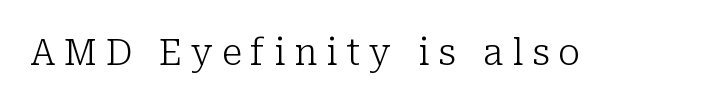
The image shows 37 px light serif type, upright; set unusually wide letter spacing (+0.24 em), not underlined; low stroke contrast and a medium x-height.
